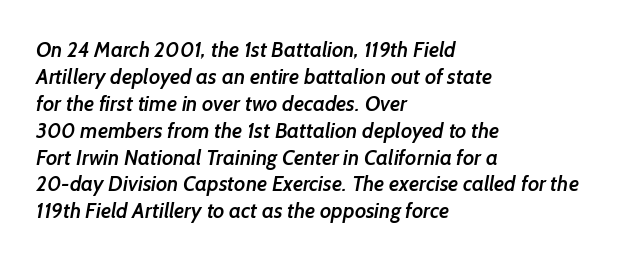
The image shows 21 px text type; set left-aligned, normal line spacing (1.28x), normal letter spacing, not underlined.
